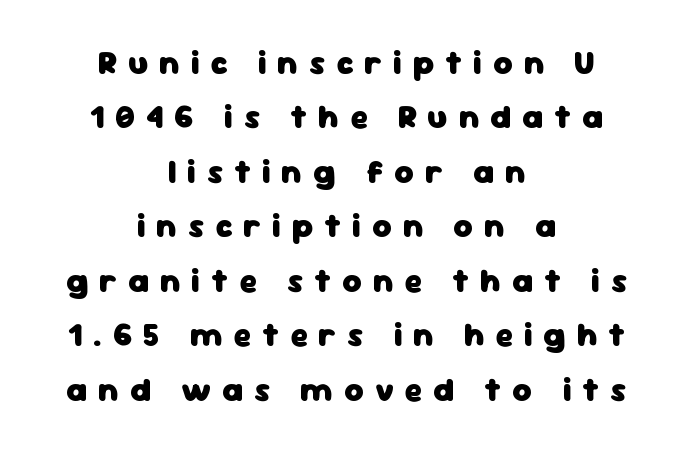
Character widths vary here, with narrow letters taking less room than wide ones. Do the letters lean? They stand straight. What kind of face is this? One without serifs — a sans. Has an underline been added? It has not. Summary of weight: heavy, a full bold.
